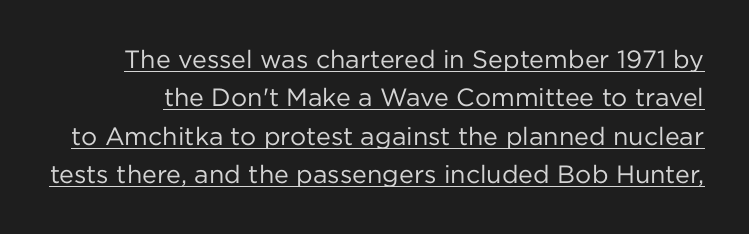
{"italic": "no", "bold": "no", "underline": "yes", "line_spacing": "normal", "line_spacing_ratio": 1.54, "letter_spacing": "normal", "letter_spacing_em": 0.0, "glyph_px": 25}
